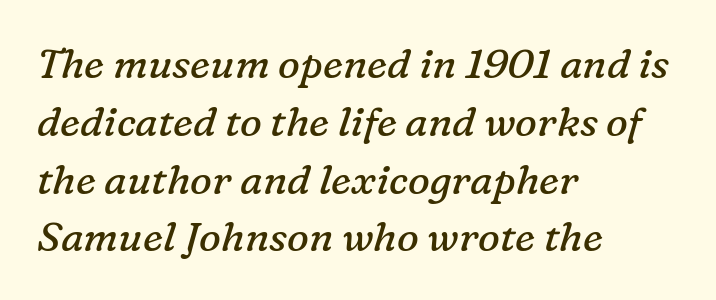
Does the copy run flush right? No — it runs flush left. The rows are spaced the way most documents space them. When letters slant like this, we call the style italic. Underlining? Definitely not there. You could call the tracking neutral — neither tight nor loose.
